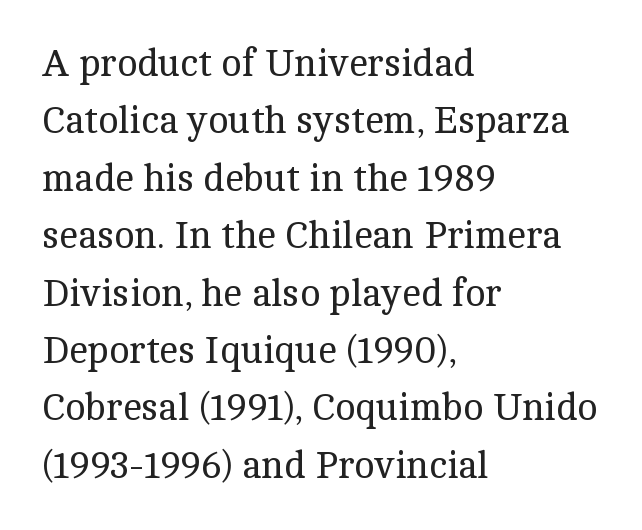
Varying glyph widths throughout — classic text-font behaviour. Underlining? Definitely not there. Caption: multi-line text, flush left, ragged right. It's the straight-up-and-down kind of type.
